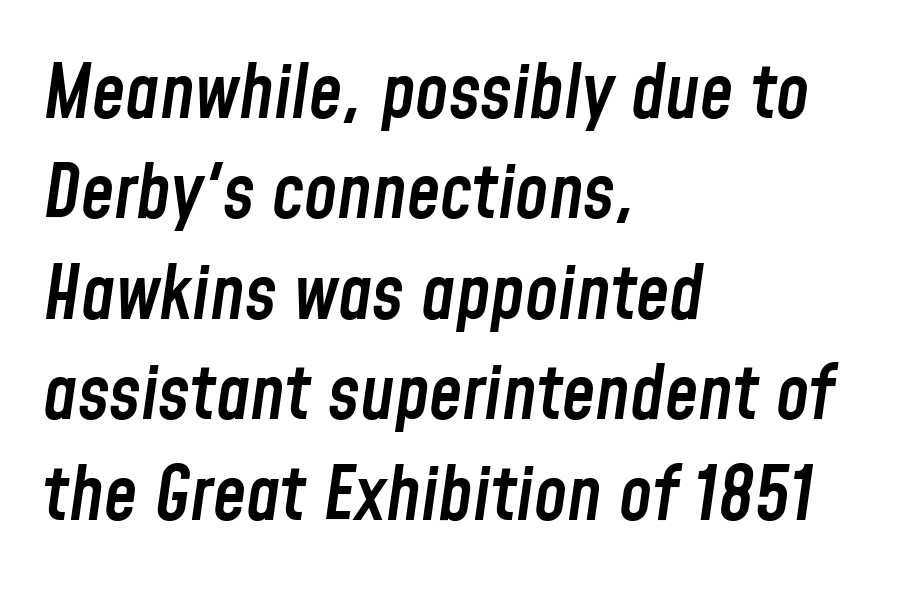
Q: Is the text bold? A: Semi-bold.
Q: Is the text italic (slanted)? A: Yes, it leans right by about 8 degrees.
Q: Is the text underlined? A: No.
Q: How is the paragraph aligned? A: Left-aligned.
Q: Is the spacing between letters normal or unusually wide? A: Normal.
Q: Is the spacing between lines tight, normal or loose? A: Normal.
Q: Width (condensed, normal, or wide)? A: Condensed.
Q: Stroke contrast? A: Low.
Q: x-height? A: Medium.
Q: Monospaced? A: No.
